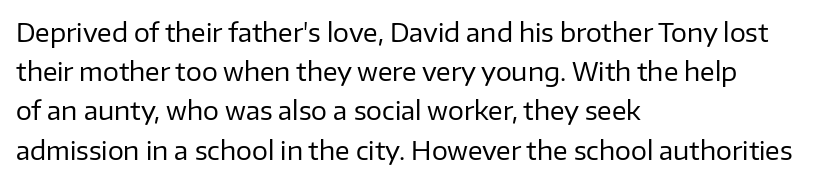
The image shows 25 px text type, upright; set left-aligned, normal line spacing (1.57x), normal letter spacing, not underlined.
